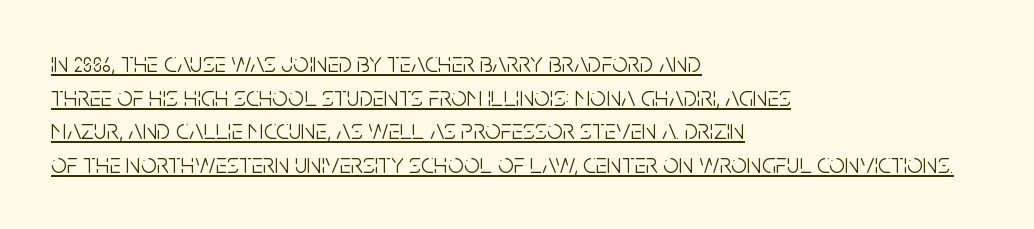
Q: Is the text bold? A: No.
Q: Is the text italic (slanted)? A: No, it is upright.
Q: Is the typeface a serif or a sans-serif typeface? A: Sans-serif.
Q: Is the text underlined? A: Yes.
Q: How is the paragraph aligned? A: Left-aligned.
Q: Is the spacing between letters normal or unusually wide? A: Normal.
Q: Width (condensed, normal, or wide)? A: Condensed.
Q: Stroke contrast? A: Low.
Q: x-height? A: Large.
Q: Monospaced? A: No.
